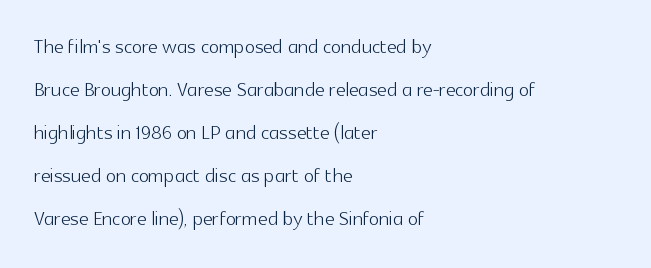
Q: Is the text bold? A: No.
Q: Is the text italic (slanted)? A: No, it is upright.
Q: Is the text underlined? A: No.
Q: How is the paragraph aligned? A: Left-aligned.
Q: Is the spacing between letters normal or unusually wide? A: Normal.
Q: Is the spacing between lines tight, normal or loose? A: Normal.
